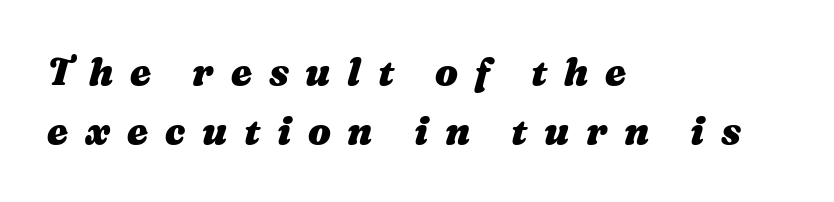
The image shows 38 px heavy, wide type, italic (leaning right); set left-aligned, normal line spacing (1.56x), unusually wide letter spacing (+0.44 em), not underlined; medium stroke contrast and a medium x-height.
